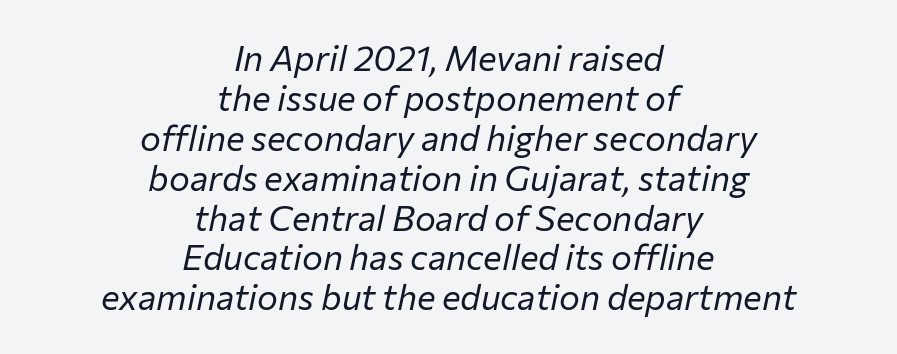
The image shows 35 px regular-weight type, italic (leaning right); set centered, tight line spacing (1.14x), normal letter spacing, not underlined; low stroke contrast and a medium x-height.
